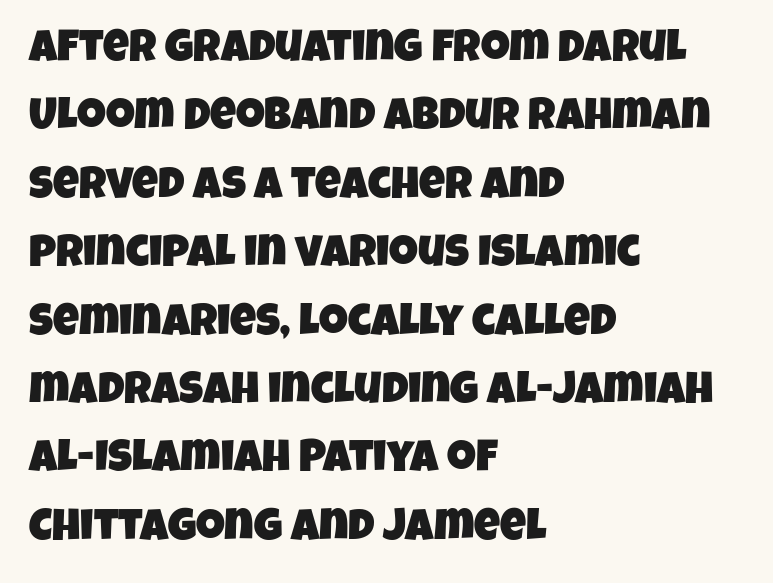
{"serif": "no", "width": "condensed", "stroke_contrast": "low", "x_height": "large", "monospaced": "no", "underline": "no", "align": "left", "line_spacing": "normal", "line_spacing_ratio": 1.52, "letter_spacing": "normal", "letter_spacing_em": 0.0, "glyph_px": 45}
